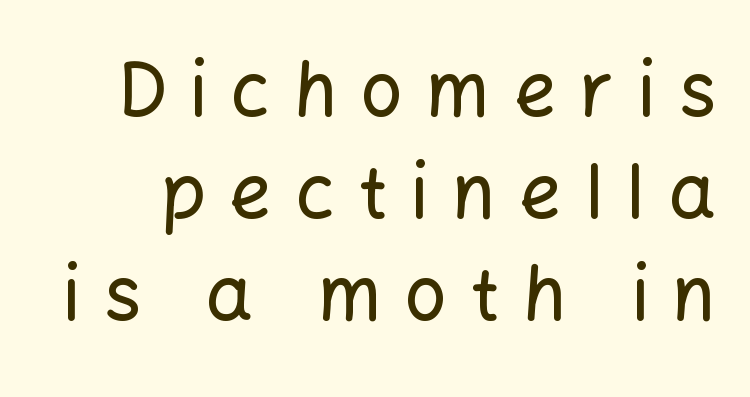
The image shows 74 px sans-serif type, upright; set normal line spacing (1.38x), unusually wide letter spacing (+0.32 em), not underlined; low stroke contrast and a medium x-height.
